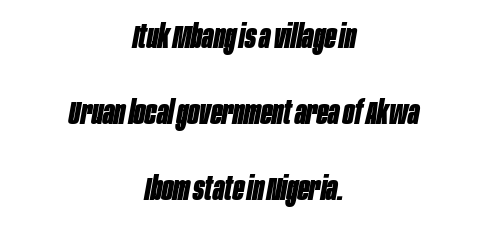
Q: Is the text bold? A: Yes.
Q: Is the text italic (slanted)? A: Yes, it leans right by about 10 degrees.
Q: Is the text underlined? A: No.
Q: How is the paragraph aligned? A: Centered.
Q: Is the spacing between letters normal or unusually wide? A: Normal.
Q: Is the spacing between lines tight, normal or loose? A: Loose.
Q: Width (condensed, normal, or wide)? A: Condensed.
Q: Stroke contrast? A: Low.
Q: x-height? A: Large.
Q: Monospaced? A: No.
